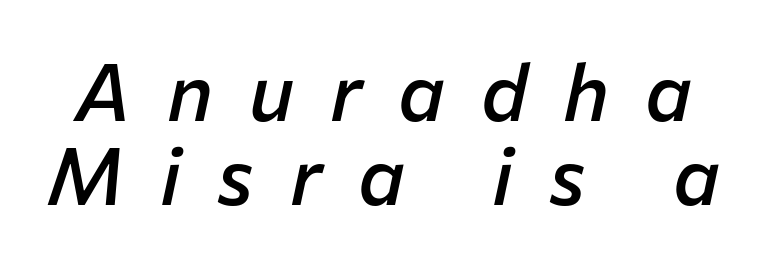
The image shows 80 px semibold type, italic (leaning right); set tight line spacing (1.05x), unusually wide letter spacing (+0.45 em), not underlined; low stroke contrast and a medium x-height.
